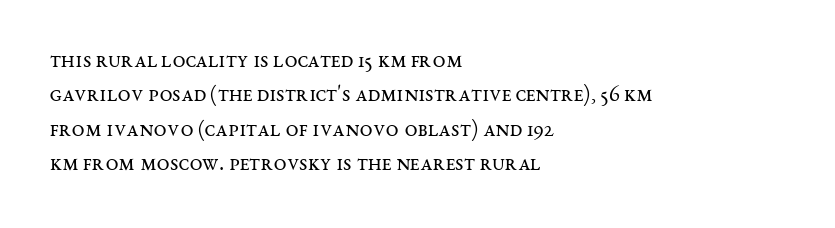
Q: Is the text bold? A: No.
Q: Is the text italic (slanted)? A: No, it is upright.
Q: Is the text underlined? A: No.
Q: How is the paragraph aligned? A: Left-aligned.
Q: Is the spacing between letters normal or unusually wide? A: Normal.
Q: Is the spacing between lines tight, normal or loose? A: Normal.
